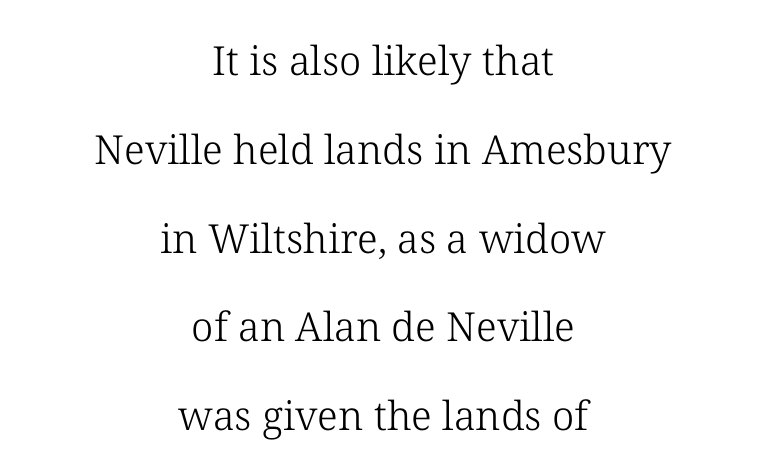
Q: Is the text bold? A: No.
Q: Is the text italic (slanted)? A: No, it is upright.
Q: Is the typeface a serif or a sans-serif typeface? A: Serif.
Q: Is the text underlined? A: No.
Q: How is the paragraph aligned? A: Centered.
Q: Is the spacing between letters normal or unusually wide? A: Normal.
Q: Is the spacing between lines tight, normal or loose? A: Loose.
Q: Width (condensed, normal, or wide)? A: Normal.
Q: Stroke contrast? A: Low.
Q: x-height? A: Medium.
Q: Monospaced? A: No.
